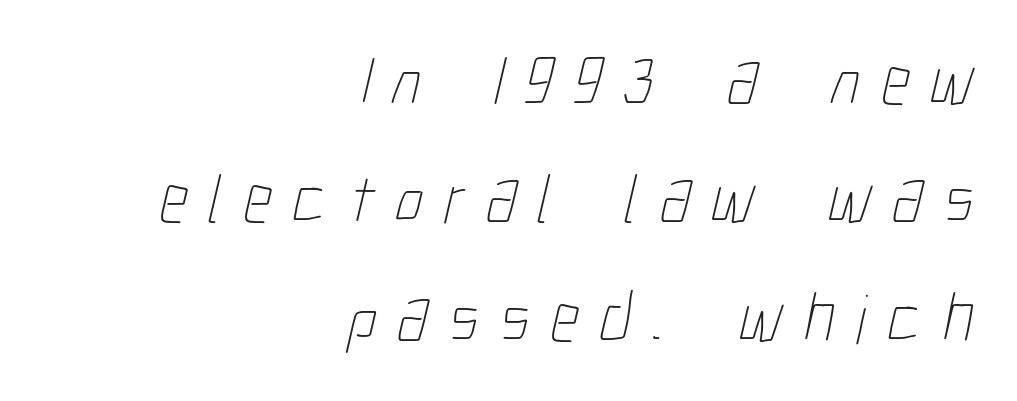
{"bold": "no", "weight": "thin", "width": "condensed", "stroke_contrast": "low", "x_height": "medium", "monospaced": "no", "underline": "no", "align": "right", "line_spacing": "normal", "line_spacing_ratio": 1.69, "letter_spacing": "wide", "letter_spacing_em": 0.3, "glyph_px": 70}
